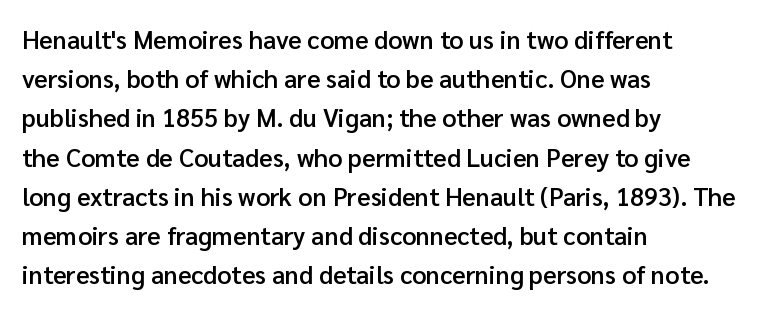
{"italic": "no", "bold": "semi", "underline": "no", "align": "left", "line_spacing": "normal", "line_spacing_ratio": 1.57, "letter_spacing": "normal", "letter_spacing_em": 0.0, "glyph_px": 25}
